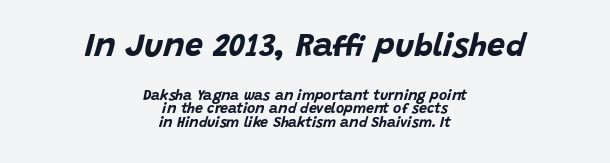
{"italic": "yes", "lean": "right", "slant_degrees": 15, "bold": "yes", "weight": "bold", "width": "normal", "stroke_contrast": "low", "x_height": "large", "monospaced": "no", "underline": "no", "align": "center", "line_spacing": "tight", "line_spacing_ratio": 0.97, "letter_spacing": "normal", "letter_spacing_em": 0.0, "larger_block": "first", "size_ratio": 2.29, "glyph_px": 32}
